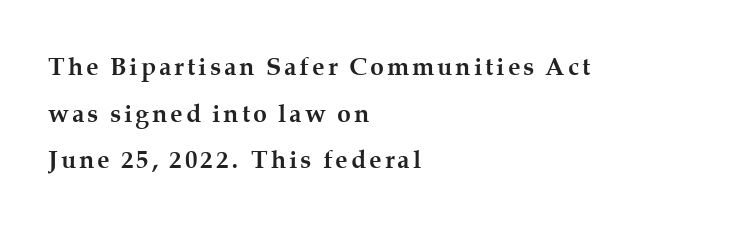
Q: Is the text bold? A: Yes.
Q: Is the text italic (slanted)? A: No, it is upright.
Q: Is the text underlined? A: No.
Q: How is the paragraph aligned? A: Left-aligned.
